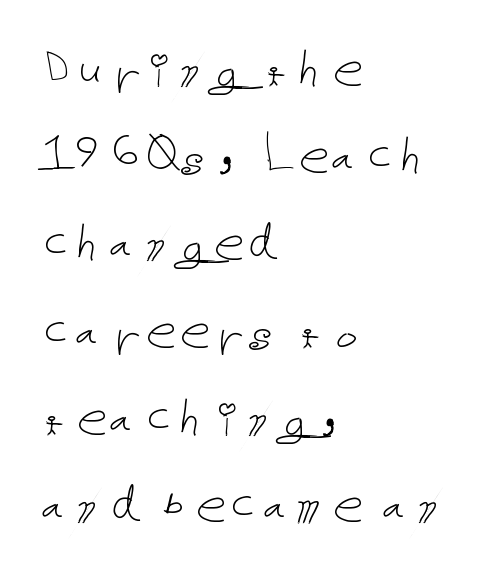
{"italic": "no", "bold": "no", "weight": "thin", "width": "normal", "stroke_contrast": "low", "x_height": "medium", "underline": "no", "align": "left", "line_spacing": "normal", "line_spacing_ratio": 1.43, "letter_spacing": "normal", "letter_spacing_em": 0.0, "glyph_px": 61}
